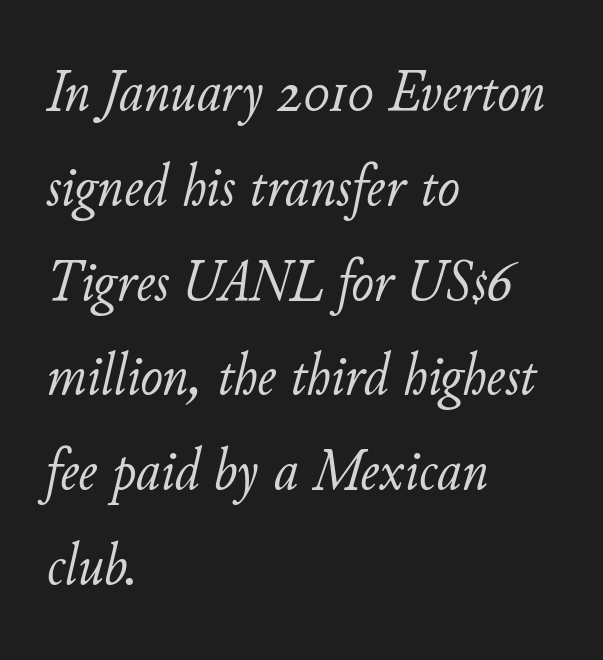
{"italic": "yes", "lean": "right", "slant_degrees": 11, "bold": "no", "weight": "light", "width": "normal", "stroke_contrast": "low", "x_height": "small", "monospaced": "no", "underline": "no", "align": "left", "line_spacing": "normal", "line_spacing_ratio": 1.58, "letter_spacing": "normal", "letter_spacing_em": 0.0, "glyph_px": 60}
